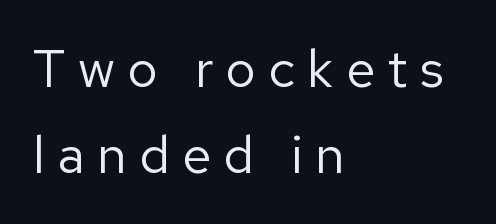
{"serif": "no", "italic": "no", "bold": "no", "weight": "regular", "width": "normal", "stroke_contrast": "low", "x_height": "medium", "monospaced": "no", "underline": "no", "align": "left", "line_spacing": "normal", "line_spacing_ratio": 1.63, "letter_spacing": "wide", "letter_spacing_em": 0.23, "glyph_px": 53}
